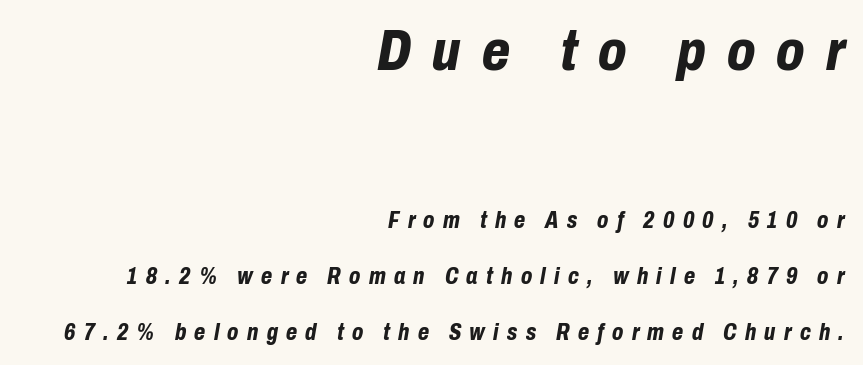
{"italic": "yes", "lean": "right", "slant_degrees": 10, "bold": "yes", "weight": "bold", "width": "condensed", "stroke_contrast": "low", "x_height": "medium", "monospaced": "no", "underline": "no", "align": "right", "line_spacing": "loose", "line_spacing_ratio": 2.44, "letter_spacing": "wide", "letter_spacing_em": 0.36, "larger_block": "first", "size_ratio": 2.52, "glyph_px": 58}
